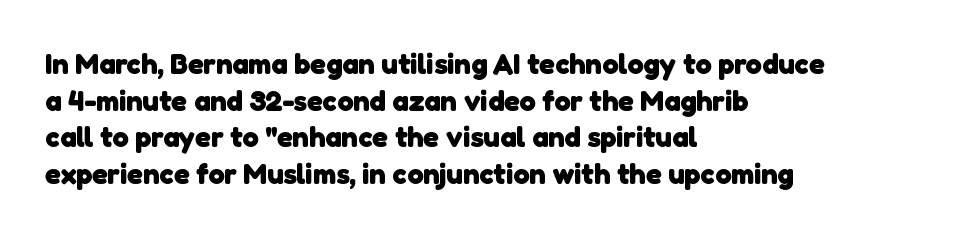
One-word summary of the alignment: left. Check where the strokes stop: nothing finishes them off — pure sans. Students, note that the glyphs here touch the page at normal intervals. The letters advance in unequal steps, a hallmark of proportional type. The block of text has a typical density, with ordinary space between rows. The letters are bold, with thick, heavy strokes.
